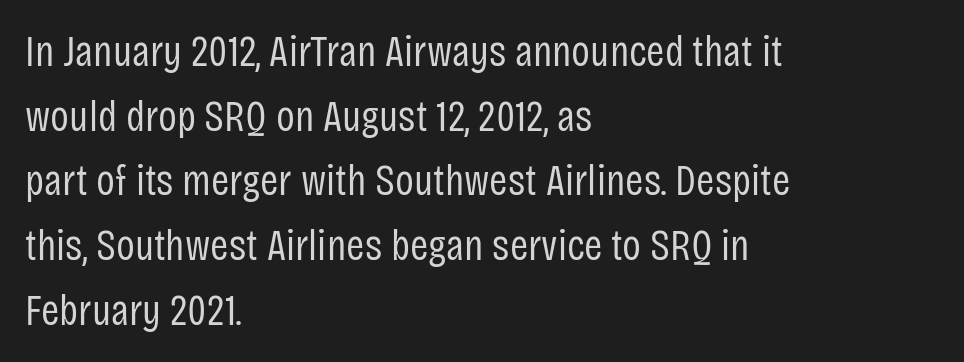
The image shows 44 px regular-weight, condensed sans-serif type, upright; set left-aligned, normal line spacing (1.47x), normal letter spacing, not underlined; low stroke contrast and a large x-height.
